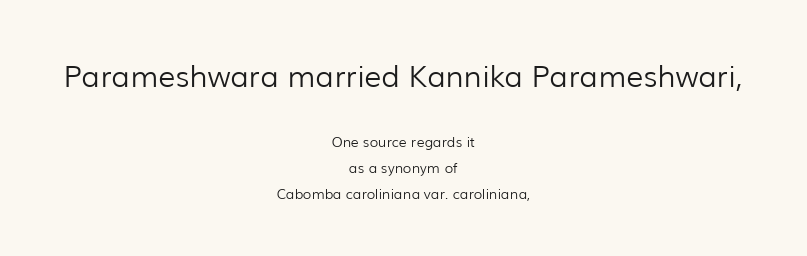
Q: Is the text bold? A: No.
Q: Is the text italic (slanted)? A: No, it is upright.
Q: Is the typeface a serif or a sans-serif typeface? A: Sans-serif.
Q: Is the text underlined? A: No.
Q: How is the paragraph aligned? A: Centered.
Q: Is the spacing between letters normal or unusually wide? A: Normal.
Q: Which block of text is set in a larger size, the first (top) or the second (bottom)? A: The first (top) one.
Q: Width (condensed, normal, or wide)? A: Normal.
Q: Stroke contrast? A: Low.
Q: x-height? A: Medium.
Q: Monospaced? A: No.
